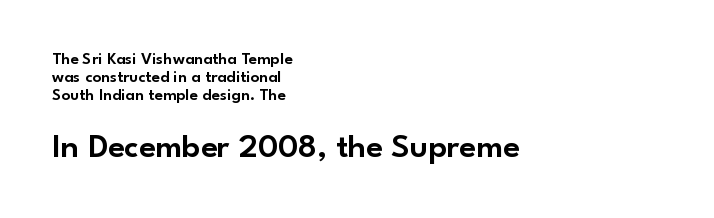
Successive baselines arrive quickly, one right under another. You can tell it's not italic because the verticals are truly vertical. The type family on display is of the sans-serif kind. The letters advance in unequal steps, a hallmark of proportional type. A student would call this left alignment; a typographer would say flush left, rag right. Characters follow at the spacing the type designer built in.
